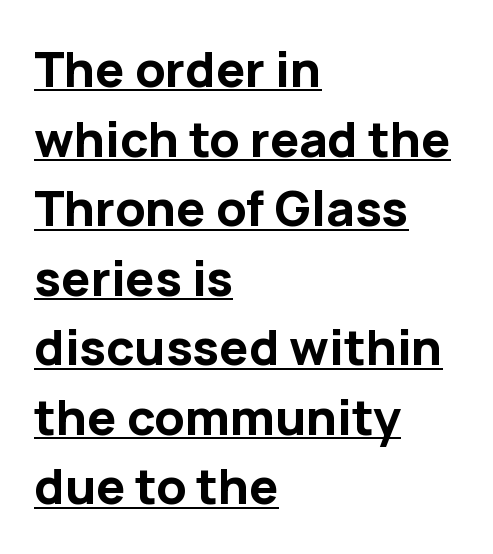
{"serif": "no", "italic": "no", "bold": "yes", "weight": "bold", "width": "normal", "stroke_contrast": "low", "x_height": "medium", "monospaced": "no", "underline": "yes", "align": "left", "line_spacing": "normal", "line_spacing_ratio": 1.42, "letter_spacing": "normal", "letter_spacing_em": 0.0, "glyph_px": 49}
